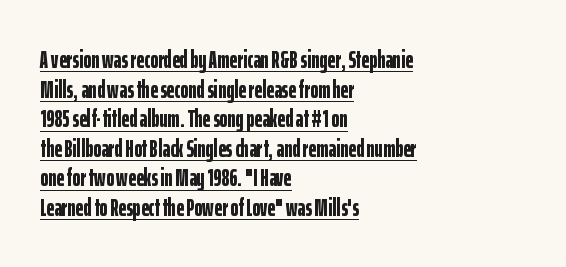
Q: Is the text bold? A: Yes.
Q: Is the text italic (slanted)? A: No, it is upright.
Q: Is the text underlined? A: Yes.
Q: How is the paragraph aligned? A: Left-aligned.
Q: Is the spacing between letters normal or unusually wide? A: Normal.
